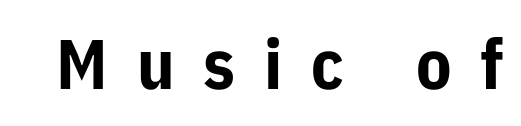
{"serif": "no", "italic": "no", "bold": "yes", "weight": "bold", "width": "normal", "stroke_contrast": "low", "x_height": "medium", "monospaced": "no", "underline": "no", "letter_spacing": "wide", "letter_spacing_em": 0.41, "glyph_px": 70}
